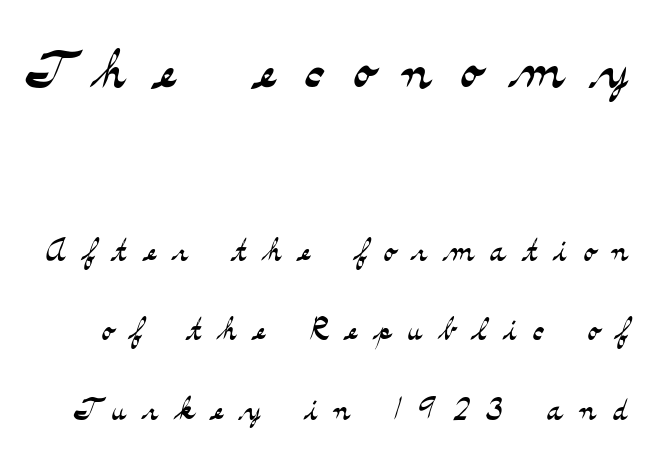
{"serif": "yes", "bold": "no", "weight": "light", "width": "wide", "stroke_contrast": "medium", "x_height": "small", "monospaced": "no", "underline": "no", "line_spacing_ratio": 1.89, "letter_spacing": "wide", "letter_spacing_em": 0.4, "larger_block": "first", "size_ratio": 1.76, "glyph_px": 74}
